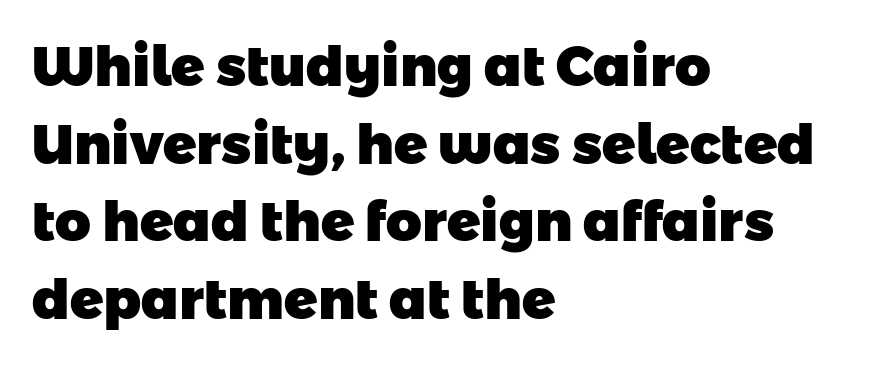
Q: Is the text bold? A: Yes.
Q: Is the typeface a serif or a sans-serif typeface? A: Sans-serif.
Q: Is the text underlined? A: No.
Q: How is the paragraph aligned? A: Left-aligned.
Q: Is the spacing between letters normal or unusually wide? A: Normal.
Q: Is the spacing between lines tight, normal or loose? A: Normal.
Q: Width (condensed, normal, or wide)? A: Normal.
Q: Stroke contrast? A: Low.
Q: x-height? A: Medium.
Q: Monospaced? A: No.
